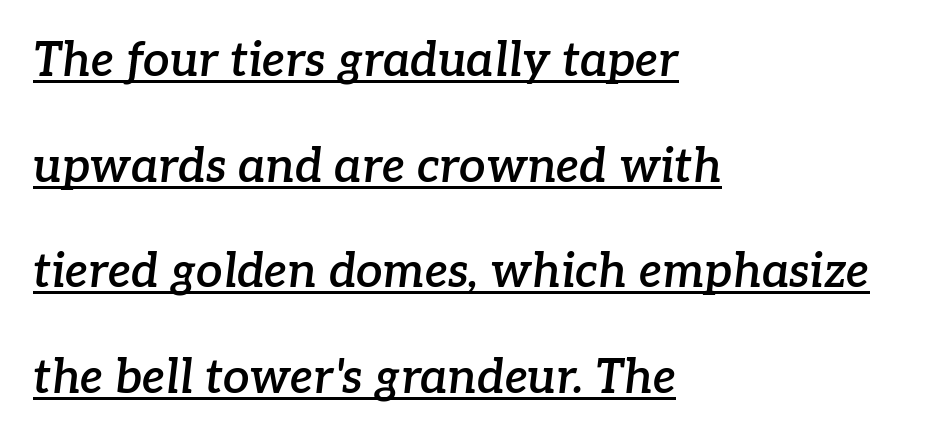
The image shows 47 px semibold serif type, italic (leaning right); set left-aligned, loose line spacing (2.25x), normal letter spacing, underlined; low stroke contrast and a medium x-height.
